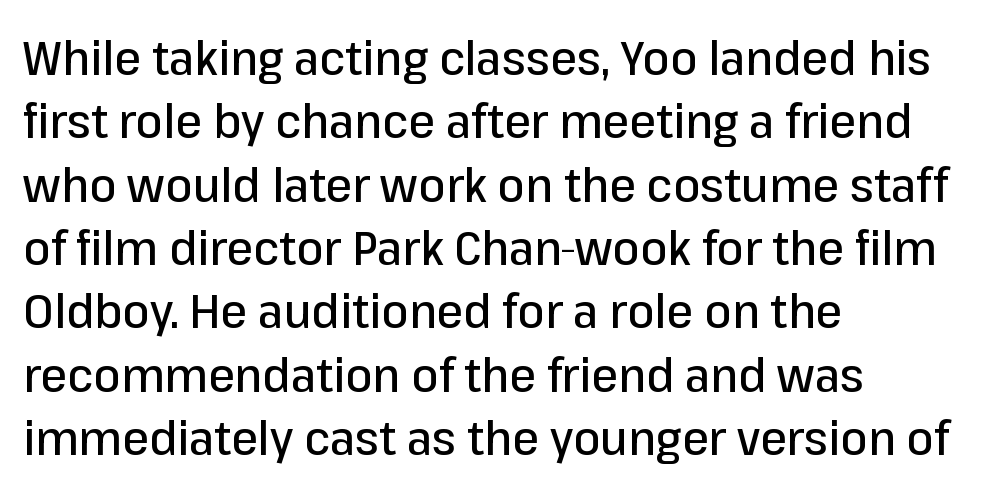
The passage shown is typed in a proportional face where columns would drift. Each new line begins a customary step beneath the previous one. Bare-footed words on every line. Look at the tracking — it's just the regular setting, nothing added. The font family rendered here belongs to the sans-serif group. Every stem runs plumb, perpendicular to the baseline.
